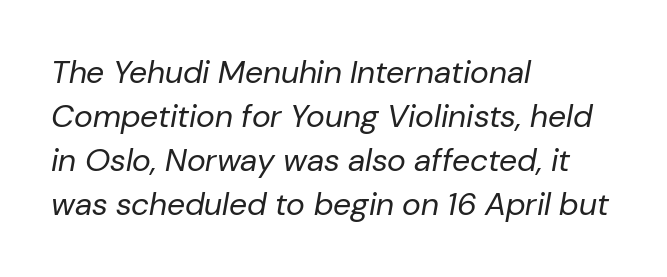
{"italic": "yes", "lean": "right", "slant_degrees": 10, "bold": "no", "weight": "regular", "width": "normal", "stroke_contrast": "low", "x_height": "medium", "monospaced": "no", "underline": "no", "align": "left", "line_spacing": "normal", "line_spacing_ratio": 1.38, "letter_spacing": "normal", "letter_spacing_em": 0.0, "glyph_px": 32}
